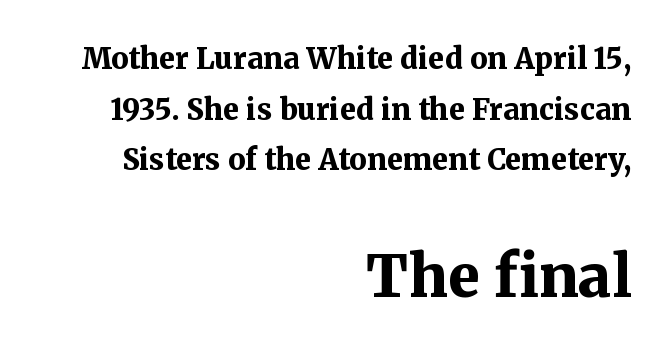
The image shows 58 px bold serif type, upright; set right-aligned, line spacing 1.75x, normal letter spacing, not underlined; the second (bottom) block is 2.0x larger; medium stroke contrast and a medium x-height.
